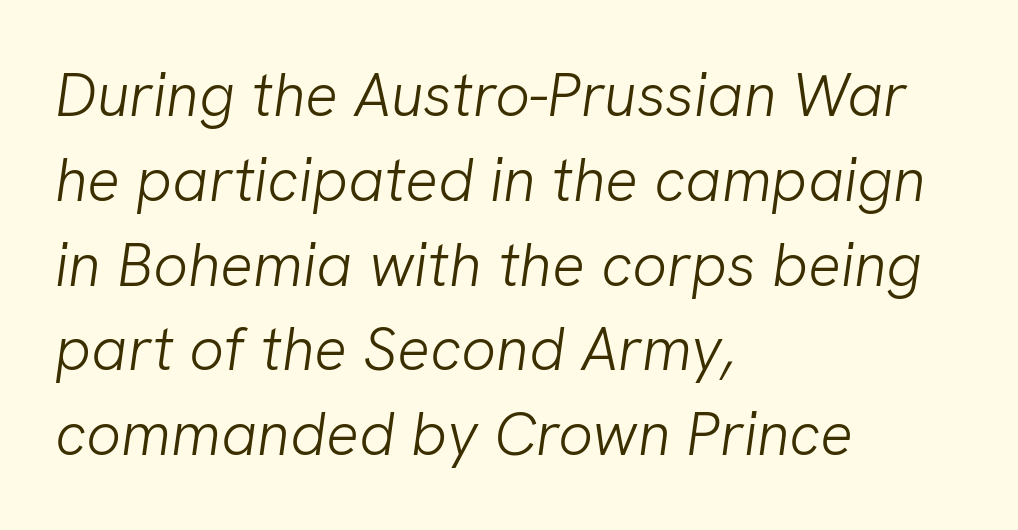
Q: Is the text bold? A: No.
Q: Is the typeface a serif or a sans-serif typeface? A: Sans-serif.
Q: Is the text underlined? A: No.
Q: How is the paragraph aligned? A: Left-aligned.
Q: Is the spacing between letters normal or unusually wide? A: Normal.
Q: Is the spacing between lines tight, normal or loose? A: Normal.
Q: Width (condensed, normal, or wide)? A: Normal.
Q: Stroke contrast? A: Low.
Q: x-height? A: Medium.
Q: Monospaced? A: No.
